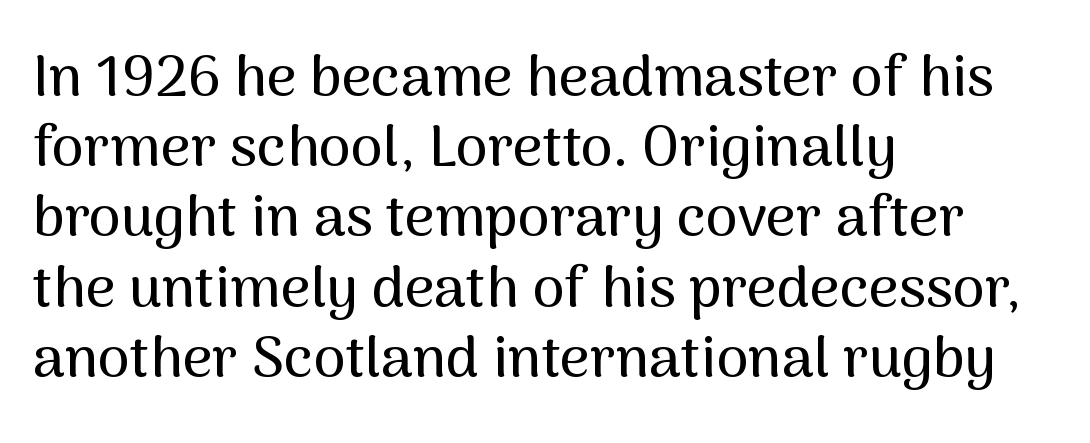
The image shows 58 px sans-serif type, upright; set left-aligned, line spacing 1.21x, normal letter spacing, not underlined; medium stroke contrast and a medium x-height.
